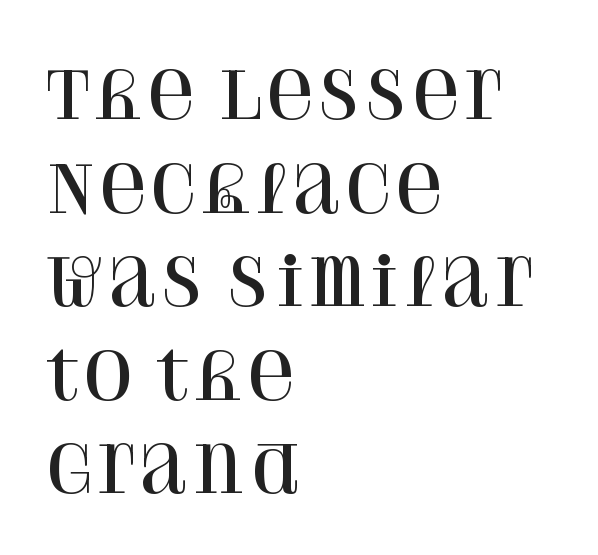
{"serif": "yes", "italic": "no", "width": "normal", "stroke_contrast": "high", "x_height": "large", "monospaced": "no", "underline": "no", "align": "left", "line_spacing": "normal", "line_spacing_ratio": 1.44, "letter_spacing": "normal", "letter_spacing_em": 0.0, "glyph_px": 65}
